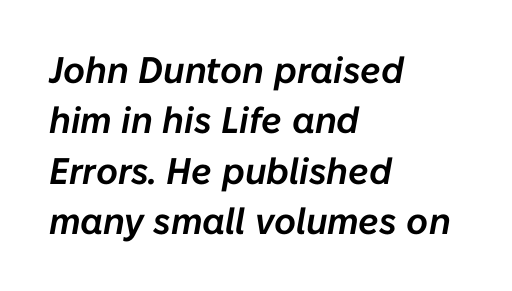
The image shows 37 px text type, italic (leaning right); set left-aligned, normal line spacing (1.36x), normal letter spacing, not underlined; low stroke contrast and a medium x-height.
